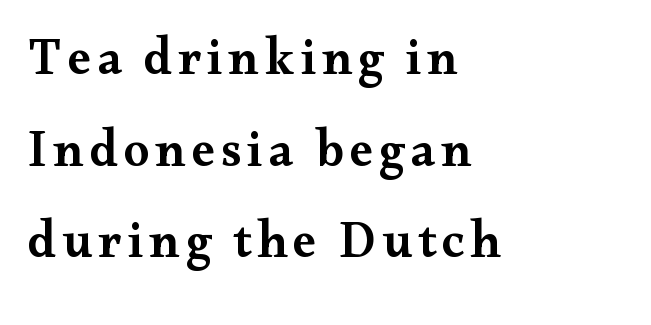
Is this a fixed-width face? No — the glyphs have proportional, varying widths. The zone under the glyphs is completely vacant. Upright lettering throughout. These lines stack with their left ends in a neat column. In terms of weight, the rendering is demibold, just under bold. Stroke terminals: seriffed.
